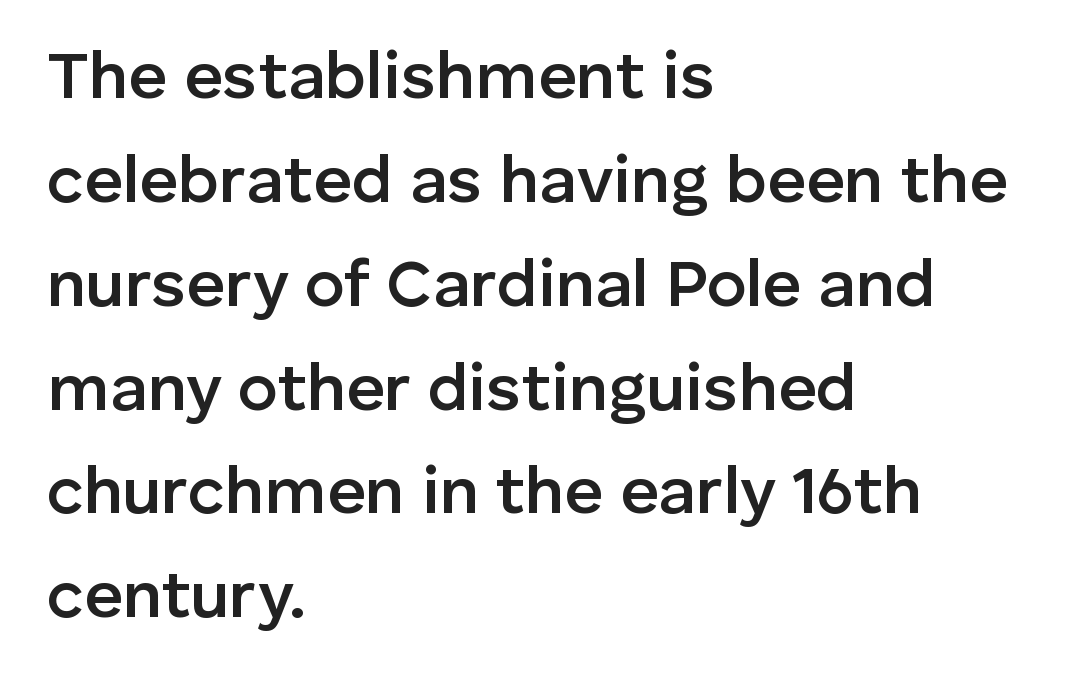
Italic? Not at all — the glyphs are vertical. Letter spacing: default. The sample has been set in demibold, a notch under bold. Line starts are locked; line ends wander. Check where the strokes stop: nothing finishes them off — pure sans.
